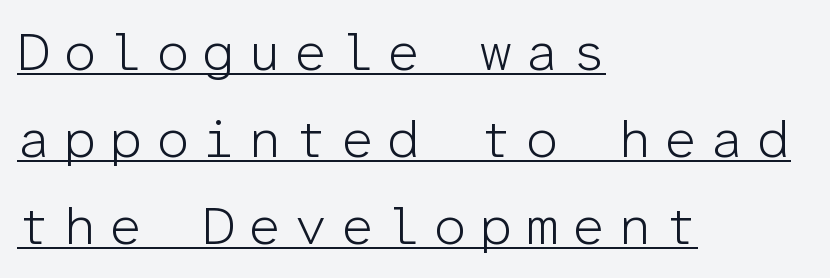
The image shows 53 px light sans-serif type, upright, monospaced; set left-aligned, normal line spacing (1.64x), unusually wide letter spacing (+0.24 em), underlined; low stroke contrast and a medium x-height.
